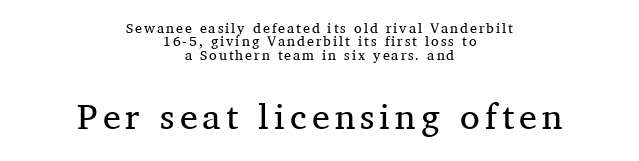
Examine the stroke ends and you'll spot serifs. Horizontal bands of white between lines are thin slivers. A centered setting, common on invitations and titles, is used for this passage. Two sizes are in play, and the larger belongs to the second block.
